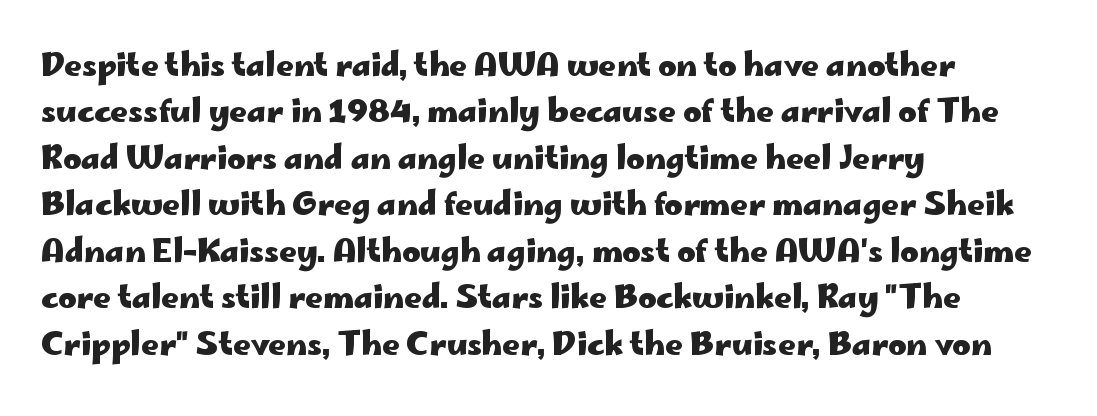
Q: Is the text bold? A: Yes.
Q: Is the text italic (slanted)? A: No, it is upright.
Q: Is the typeface a serif or a sans-serif typeface? A: Sans-serif.
Q: Is the text underlined? A: No.
Q: How is the paragraph aligned? A: Left-aligned.
Q: Is the spacing between letters normal or unusually wide? A: Normal.
Q: Is the spacing between lines tight, normal or loose? A: Normal.
Q: Width (condensed, normal, or wide)? A: Wide.
Q: Stroke contrast? A: Low.
Q: x-height? A: Small.
Q: Monospaced? A: No.
